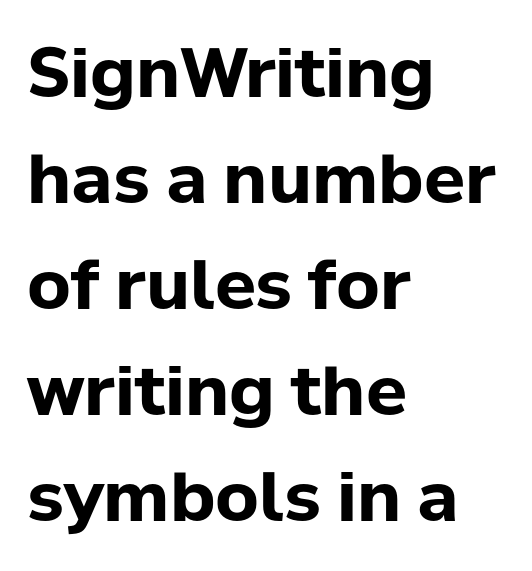
These lines carry a lot of weight — the face is fully bold. Each row of text sits above clean, open space. The space between consecutive lines is moderate. Alignment: flush left. Characters follow at the spacing the type designer built in.
